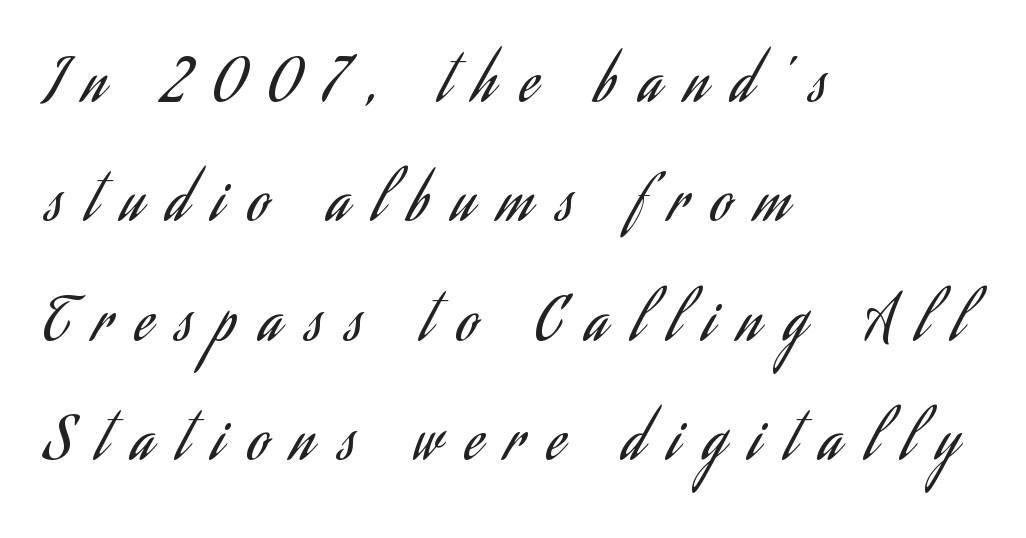
The image shows 58 px regular-weight, condensed sans-serif type; set left-aligned, loose line spacing (2.06x), unusually wide letter spacing (+0.42 em), not underlined; low stroke contrast and a small x-height.
